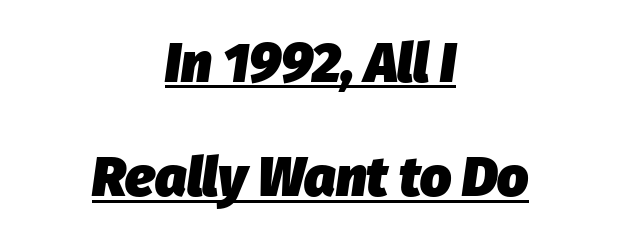
The image shows 55 px heavy type, italic (leaning right); set centered, loose line spacing (2.08x), normal letter spacing, underlined; low stroke contrast and a medium x-height.
